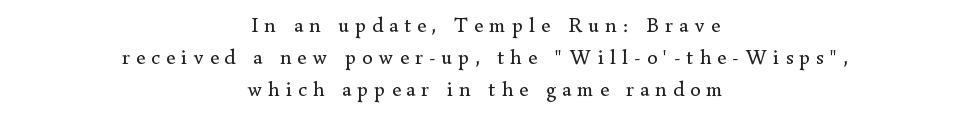
The image shows 21 px text type, upright; set centered, normal line spacing (1.53x), unusually wide letter spacing (+0.29 em), not underlined.
